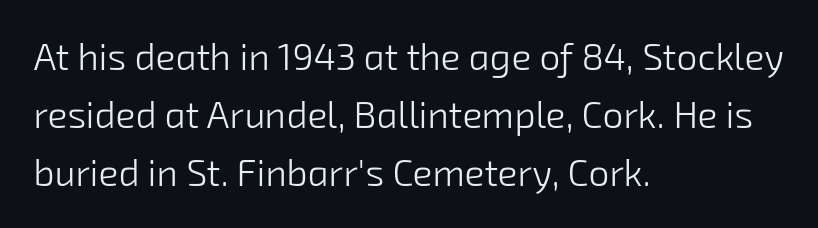
Any mark beneath the type? The region is blank. Heaviness? Minimal to ordinary, like unemphasized prose. The letters advance in unequal steps, a hallmark of proportional type. Type style note: lacks serifs. Honestly, the row spacing looks completely unremarkable.
